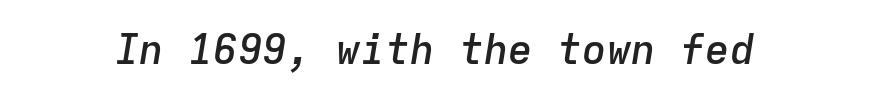
Every character here occupies the same horizontal width, giving the sample a typewriter-like rhythm. Firm but not heavy-handed strokes: this text is semibold. Words float on clear page, feet unadorned. Slanted lettering throughout. What stands out about the letter spacing? Nothing — it is the standard amount.
